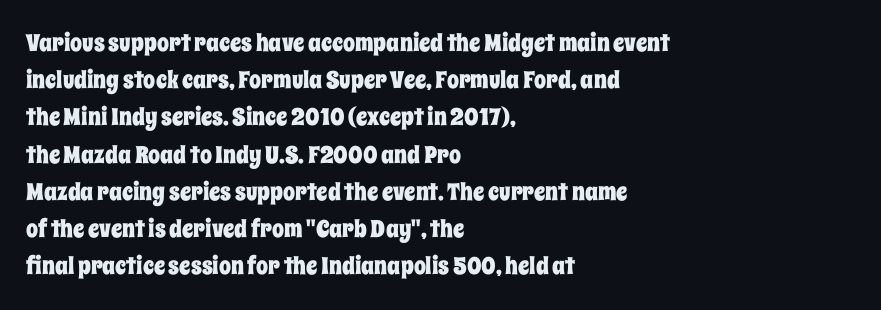
The image shows 24 px text type, upright; set left-aligned, normal line spacing (1.55x), normal letter spacing, not underlined.
